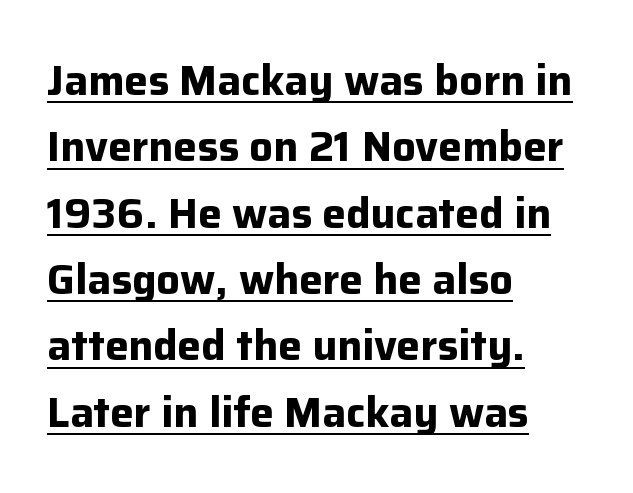
{"serif": "no", "italic": "no", "bold": "yes", "weight": "bold", "width": "normal", "stroke_contrast": "low", "x_height": "medium", "monospaced": "no", "underline": "yes", "align": "left", "line_spacing": "normal", "line_spacing_ratio": 1.58, "letter_spacing": "normal", "letter_spacing_em": 0.0, "glyph_px": 42}
